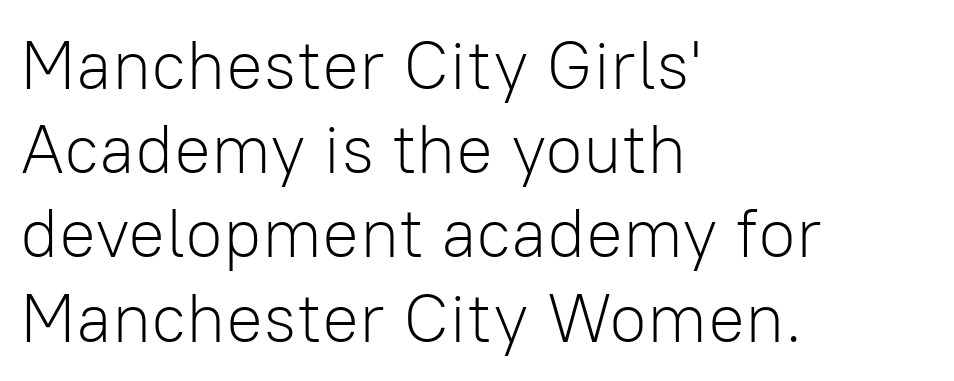
Q: Is the text bold? A: No.
Q: Is the text italic (slanted)? A: No, it is upright.
Q: Is the typeface a serif or a sans-serif typeface? A: Sans-serif.
Q: Is the text underlined? A: No.
Q: How is the paragraph aligned? A: Left-aligned.
Q: Is the spacing between letters normal or unusually wide? A: Normal.
Q: Width (condensed, normal, or wide)? A: Normal.
Q: Stroke contrast? A: Low.
Q: x-height? A: Medium.
Q: Monospaced? A: No.
